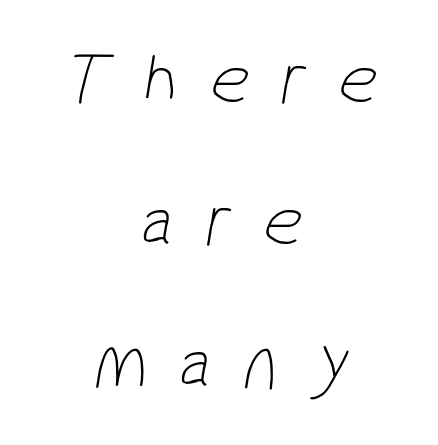
{"serif": "no", "bold": "no", "weight": "thin", "width": "condensed", "stroke_contrast": "low", "x_height": "medium", "monospaced": "no", "underline": "no", "align": "center", "line_spacing_ratio": 1.82, "letter_spacing": "wide", "letter_spacing_em": 0.4, "glyph_px": 78}
